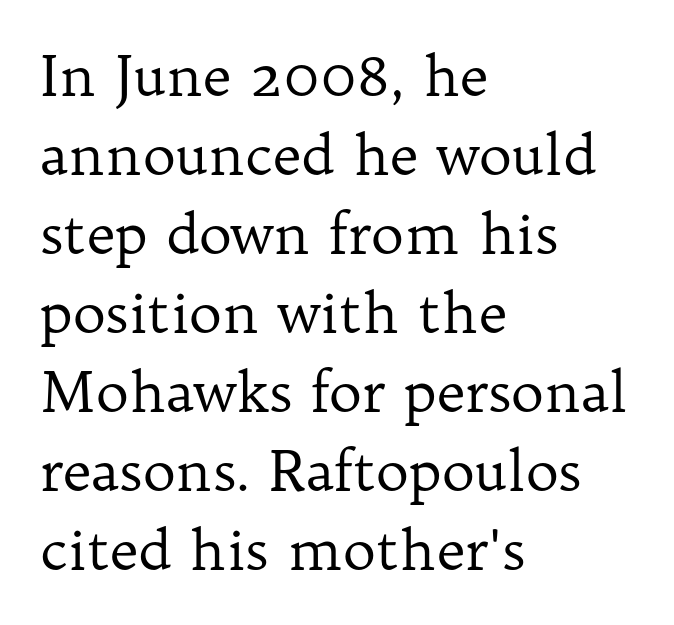
{"serif": "yes", "italic": "no", "bold": "no", "weight": "regular", "width": "normal", "stroke_contrast": "low", "x_height": "medium", "monospaced": "no", "underline": "no", "align": "left", "line_spacing": "normal", "line_spacing_ratio": 1.41, "letter_spacing": "normal", "letter_spacing_em": 0.0, "glyph_px": 56}
